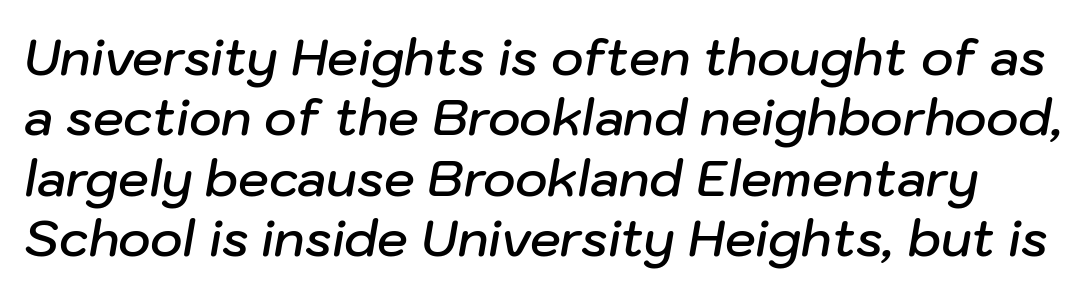
Q: Is the text bold? A: Semi-bold.
Q: Is the text italic (slanted)? A: Yes, it leans right by about 10 degrees.
Q: Is the text underlined? A: No.
Q: Is the spacing between letters normal or unusually wide? A: Normal.
Q: Width (condensed, normal, or wide)? A: Normal.
Q: Stroke contrast? A: Low.
Q: x-height? A: Medium.
Q: Monospaced? A: No.
